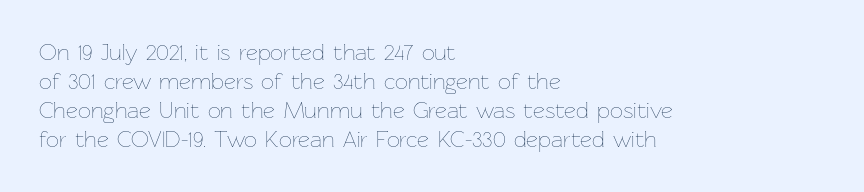
Q: Is the text bold? A: No.
Q: Is the text italic (slanted)? A: No, it is upright.
Q: Is the text underlined? A: No.
Q: How is the paragraph aligned? A: Left-aligned.
Q: Is the spacing between letters normal or unusually wide? A: Normal.
Q: Is the spacing between lines tight, normal or loose? A: Normal.
